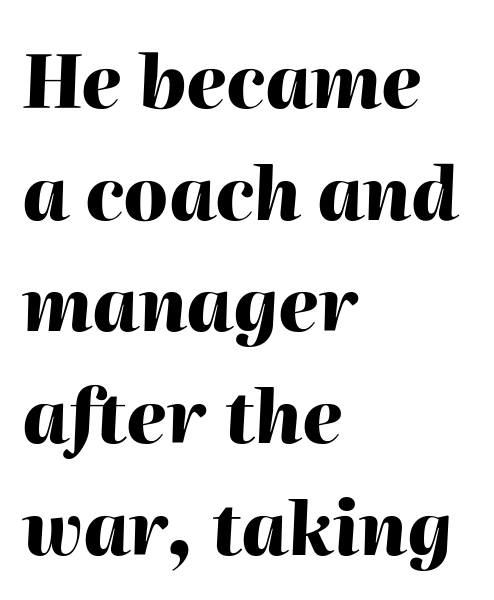
{"italic": "yes", "lean": "right", "slant_degrees": 2, "bold": "yes", "weight": "heavy", "width": "normal", "stroke_contrast": "high", "x_height": "medium", "monospaced": "no", "underline": "no", "align": "left", "line_spacing": "normal", "line_spacing_ratio": 1.53, "letter_spacing": "normal", "letter_spacing_em": 0.0, "glyph_px": 73}
